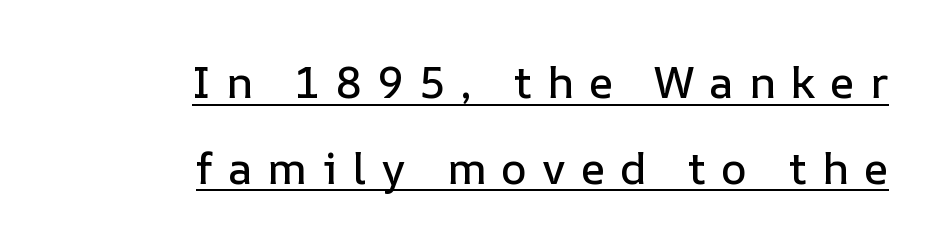
{"italic": "no", "width": "normal", "stroke_contrast": "low", "x_height": "medium", "monospaced": "no", "underline": "yes", "align": "right", "line_spacing": "loose", "line_spacing_ratio": 1.95, "letter_spacing": "wide", "letter_spacing_em": 0.34, "glyph_px": 44}
